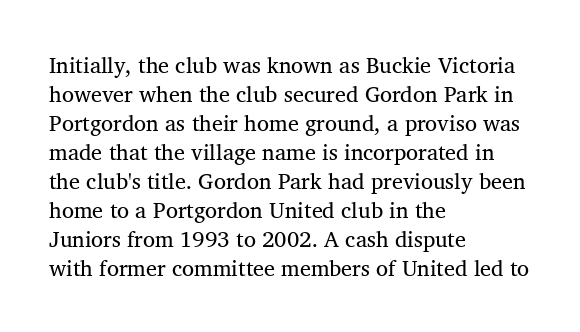
{"bold": "no", "underline": "no", "align": "left", "line_spacing": "normal", "line_spacing_ratio": 1.32, "letter_spacing": "normal", "letter_spacing_em": 0.0, "glyph_px": 22}
